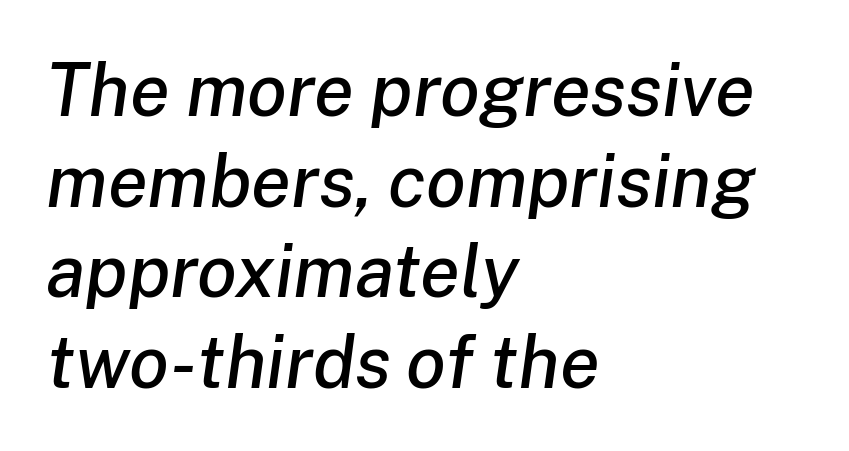
Q: Is the text italic (slanted)? A: Yes, it leans right by about 8 degrees.
Q: Is the text underlined? A: No.
Q: How is the paragraph aligned? A: Left-aligned.
Q: Is the spacing between letters normal or unusually wide? A: Normal.
Q: Width (condensed, normal, or wide)? A: Normal.
Q: Stroke contrast? A: Low.
Q: x-height? A: Medium.
Q: Monospaced? A: No.
